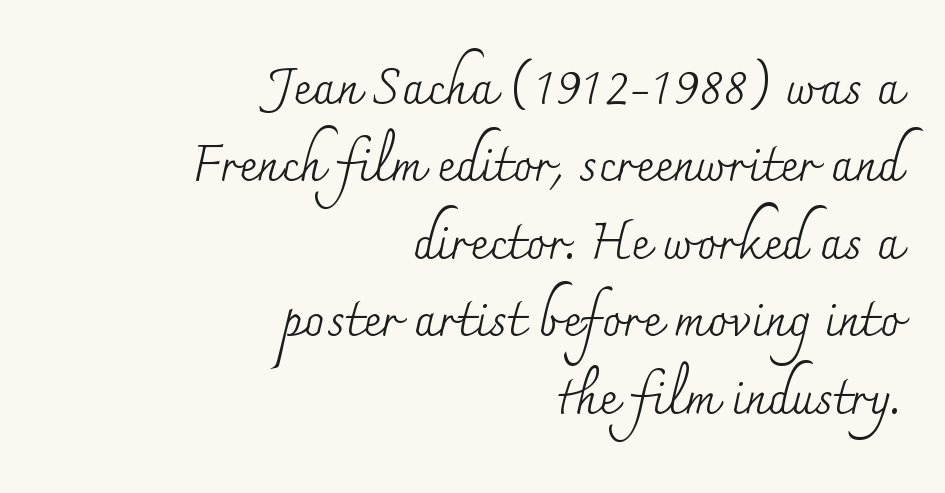
{"serif": "yes", "bold": "no", "weight": "regular", "width": "normal", "stroke_contrast": "medium", "x_height": "small", "monospaced": "no", "underline": "no", "align": "right", "line_spacing": "normal", "line_spacing_ratio": 1.55, "letter_spacing": "normal", "letter_spacing_em": 0.0, "glyph_px": 50}
